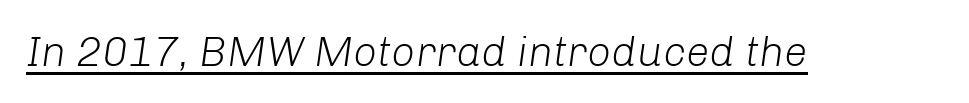
The text carries the slant typical of an italic or oblique font. The font sits on the lighter half of the weight spectrum, regular included. Students, note that the glyphs here touch the page at normal intervals. Underlining? Definitely there. The letters advance in unequal steps, a hallmark of proportional type.
